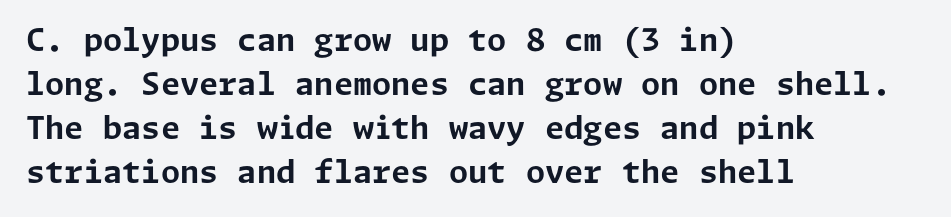
The image shows 31 px bold sans-serif type, upright; set left-aligned, normal line spacing (1.42x), normal letter spacing, not underlined; low stroke contrast and a medium x-height.
